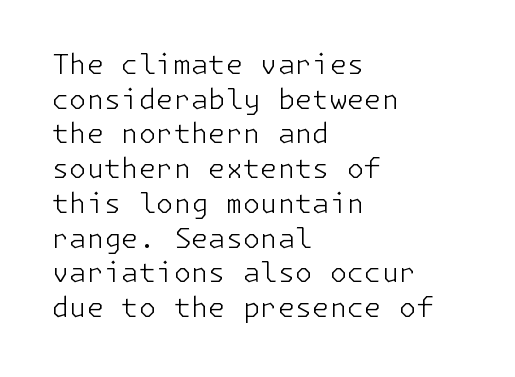
{"serif": "no", "italic": "no", "bold": "no", "weight": "light", "width": "normal", "stroke_contrast": "low", "x_height": "medium", "underline": "no", "align": "left", "line_spacing_ratio": 1.24, "letter_spacing": "normal", "letter_spacing_em": 0.0, "glyph_px": 28}
